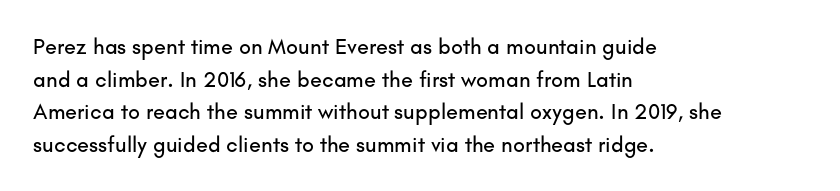
{"italic": "no", "underline": "no", "align": "left", "line_spacing": "normal", "line_spacing_ratio": 1.48, "letter_spacing": "normal", "letter_spacing_em": 0.0, "glyph_px": 22}
